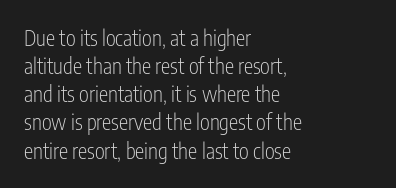
The image shows 21 px text type, upright; set left-aligned, normal line spacing (1.34x), normal letter spacing, not underlined.
